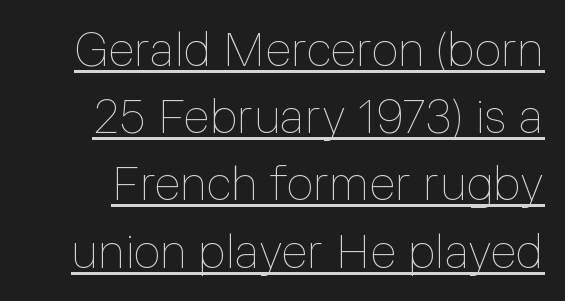
The image shows 47 px thin type, upright; set normal line spacing (1.43x), normal letter spacing, underlined; low stroke contrast and a medium x-height.
